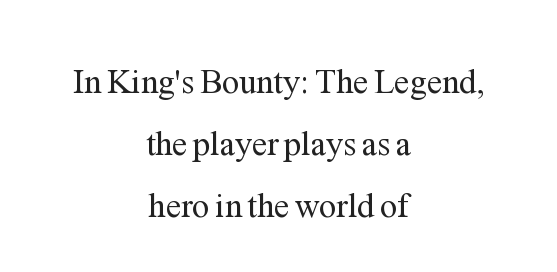
Q: Is the text bold? A: No.
Q: Is the text italic (slanted)? A: No, it is upright.
Q: Is the typeface a serif or a sans-serif typeface? A: Serif.
Q: Is the text underlined? A: No.
Q: How is the paragraph aligned? A: Centered.
Q: Is the spacing between letters normal or unusually wide? A: Normal.
Q: Width (condensed, normal, or wide)? A: Normal.
Q: Stroke contrast? A: Medium.
Q: x-height? A: Medium.
Q: Monospaced? A: No.
